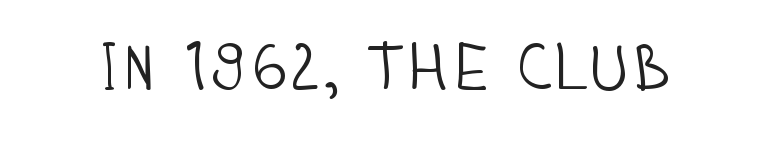
{"serif": "no", "italic": "no", "bold": "no", "weight": "light", "width": "condensed", "stroke_contrast": "low", "x_height": "large", "monospaced": "no", "underline": "no", "letter_spacing": "normal", "letter_spacing_em": 0.0, "glyph_px": 64}
